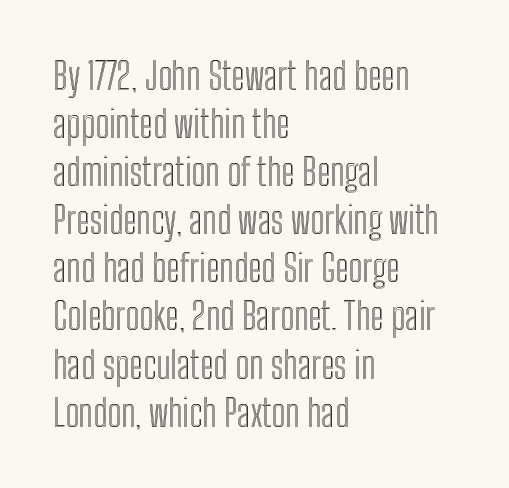
Q: Is the text italic (slanted)? A: No, it is upright.
Q: Is the text underlined? A: No.
Q: How is the paragraph aligned? A: Left-aligned.
Q: Is the spacing between letters normal or unusually wide? A: Normal.
Q: Is the spacing between lines tight, normal or loose? A: Normal.
Q: Width (condensed, normal, or wide)? A: Condensed.
Q: x-height? A: Medium.
Q: Monospaced? A: No.
